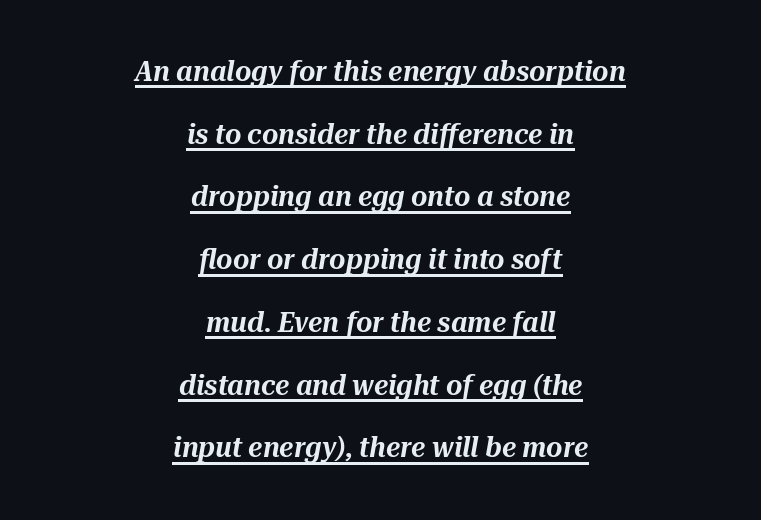
The image shows 28 px text type, italic (leaning right); set centered, loose line spacing (2.24x), normal letter spacing, underlined; medium stroke contrast and a medium x-height.
